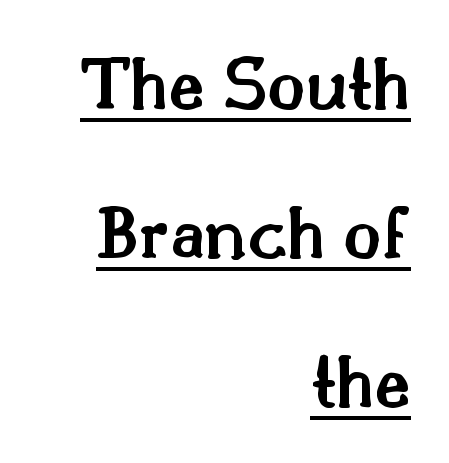
The image shows 78 px semibold serif type, upright; set right-aligned, loose line spacing (1.91x), normal letter spacing, underlined; medium stroke contrast and a small x-height.
